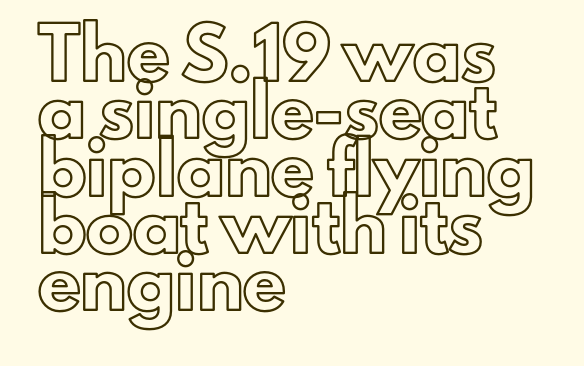
The image shows 47 px text type, upright; set left-aligned, line spacing 1.22x, normal letter spacing, not underlined; a small x-height.
